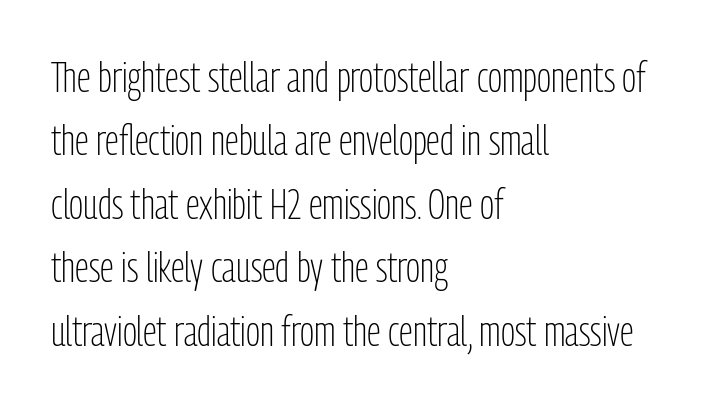
The image shows 42 px light, condensed sans-serif type, upright; set left-aligned, normal line spacing (1.51x), normal letter spacing, not underlined; low stroke contrast and a medium x-height.
